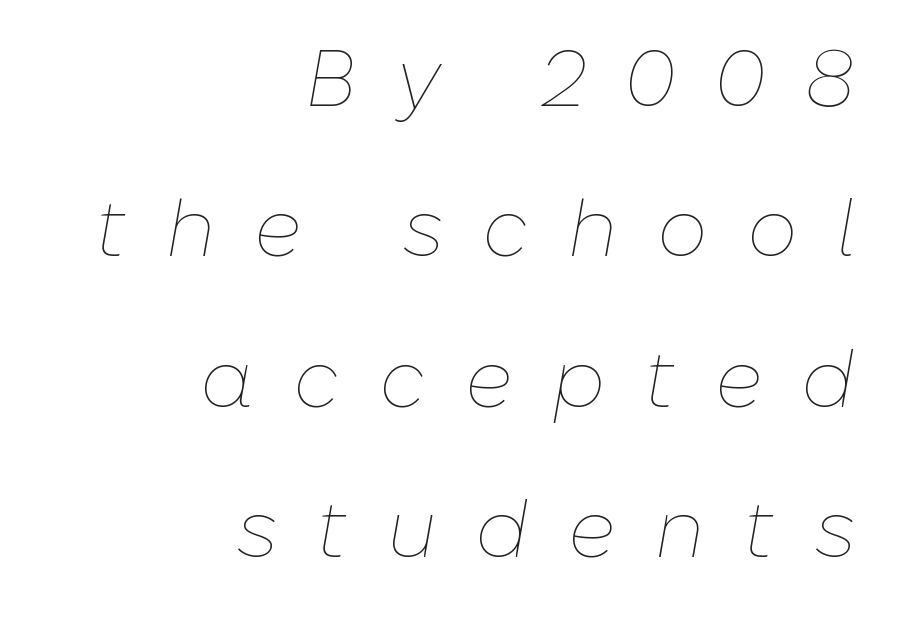
The image shows 80 px thin type, italic (leaning right); set right-aligned, line spacing 1.88x, unusually wide letter spacing (+0.49 em), not underlined; low stroke contrast and a medium x-height.
